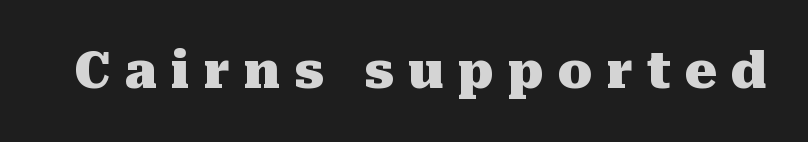
Q: Is the text bold? A: Yes.
Q: Is the text italic (slanted)? A: No, it is upright.
Q: Is the typeface a serif or a sans-serif typeface? A: Serif.
Q: Is the text underlined? A: No.
Q: Is the spacing between letters normal or unusually wide? A: Unusually wide.
Q: Width (condensed, normal, or wide)? A: Normal.
Q: Stroke contrast? A: Medium.
Q: x-height? A: Medium.
Q: Monospaced? A: No.
